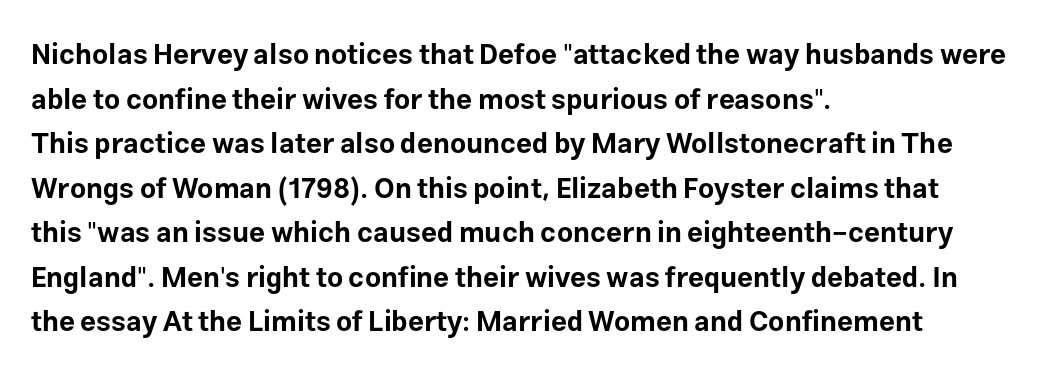
Here the glyphs are tracked normally, forming tight word shapes. On the weight axis this lands at bold, roughly 700. The type sits square on the baseline with zero lean. This rendering employs a face without finishing strokes, i.e., a sans-serif. Note the varied advance widths — an 'i' is clearly narrower than an 'm'. Baseline-to-baseline distance is the conventional proportion of letter height.
